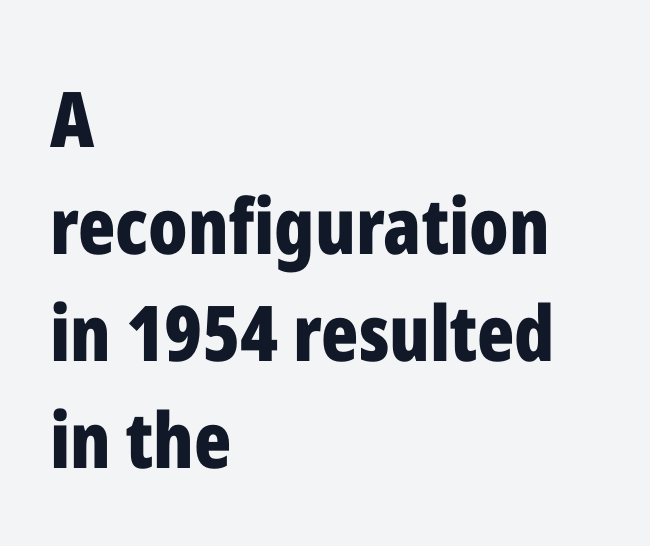
{"serif": "no", "italic": "no", "bold": "yes", "weight": "bold", "width": "condensed", "stroke_contrast": "low", "x_height": "medium", "monospaced": "no", "underline": "no", "align": "left", "line_spacing": "normal", "line_spacing_ratio": 1.39, "letter_spacing": "normal", "letter_spacing_em": 0.0, "glyph_px": 77}
